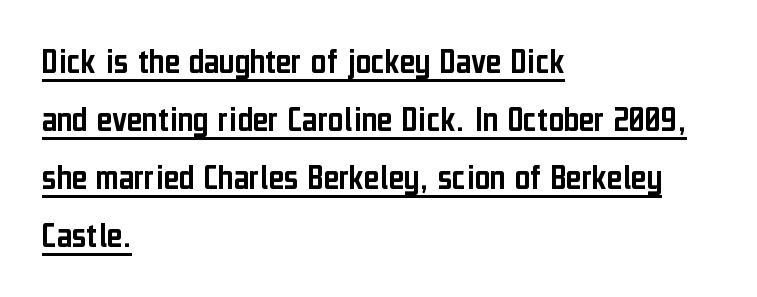
{"serif": "no", "italic": "no", "width": "condensed", "stroke_contrast": "low", "x_height": "medium", "monospaced": "no", "underline": "yes", "align": "left", "line_spacing": "normal", "line_spacing_ratio": 1.57, "letter_spacing": "normal", "letter_spacing_em": 0.0, "glyph_px": 37}
